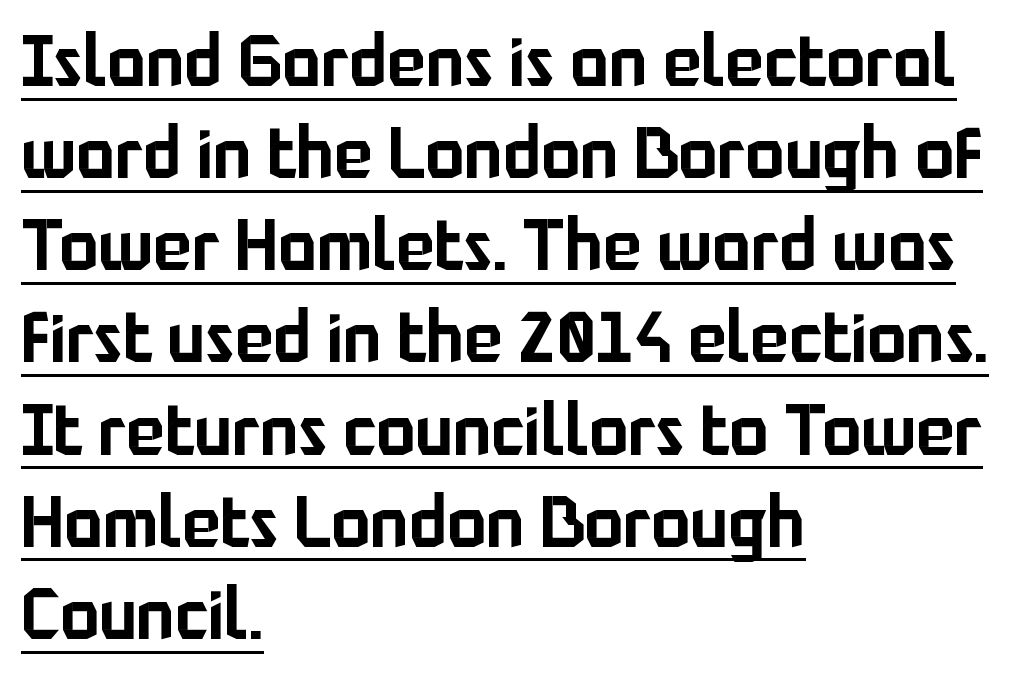
The image shows 72 px sans-serif type, upright; set left-aligned, normal line spacing (1.28x), normal letter spacing, underlined; low stroke contrast and a medium x-height.
